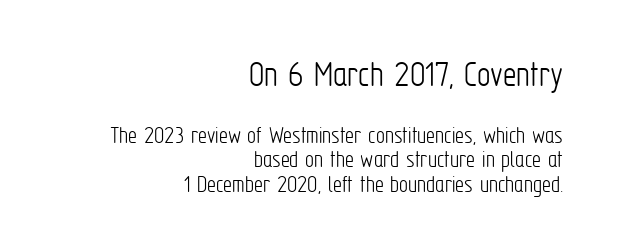
Q: Is the text bold? A: No.
Q: Is the text italic (slanted)? A: No, it is upright.
Q: Is the typeface a serif or a sans-serif typeface? A: Sans-serif.
Q: Is the text underlined? A: No.
Q: How is the paragraph aligned? A: Right-aligned.
Q: Is the spacing between letters normal or unusually wide? A: Normal.
Q: Is the spacing between lines tight, normal or loose? A: Tight.
Q: Which block of text is set in a larger size, the first (top) or the second (bottom)? A: The first (top) one.
Q: Width (condensed, normal, or wide)? A: Condensed.
Q: Stroke contrast? A: Low.
Q: x-height? A: Medium.
Q: Monospaced? A: No.
